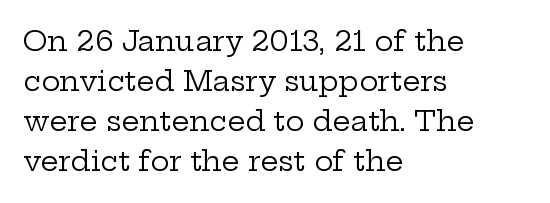
{"serif": "yes", "italic": "no", "bold": "no", "weight": "regular", "width": "wide", "stroke_contrast": "low", "x_height": "medium", "monospaced": "no", "underline": "no", "align": "left", "line_spacing": "normal", "line_spacing_ratio": 1.43, "letter_spacing": "normal", "letter_spacing_em": 0.0, "glyph_px": 28}
